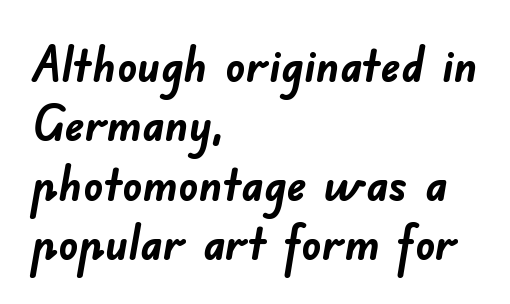
The image shows 49 px semibold sans-serif type; set left-aligned, line spacing 1.21x, normal letter spacing, not underlined; low stroke contrast and a small x-height.
